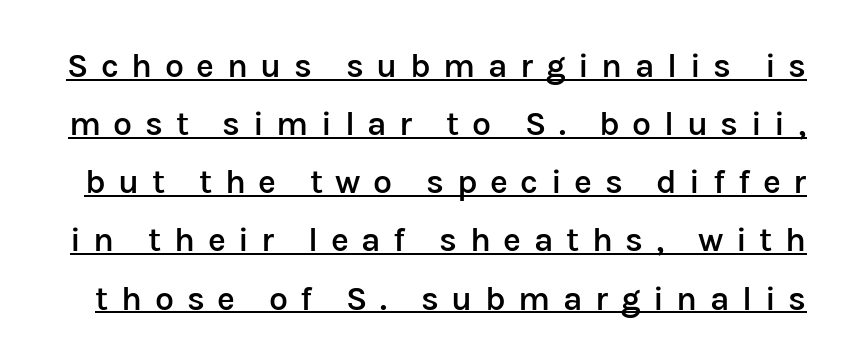
Q: Is the text bold? A: Semi-bold.
Q: Is the text italic (slanted)? A: No, it is upright.
Q: Is the typeface a serif or a sans-serif typeface? A: Sans-serif.
Q: Is the text underlined? A: Yes.
Q: Is the spacing between letters normal or unusually wide? A: Unusually wide.
Q: Width (condensed, normal, or wide)? A: Normal.
Q: Stroke contrast? A: Low.
Q: x-height? A: Medium.
Q: Monospaced? A: No.
